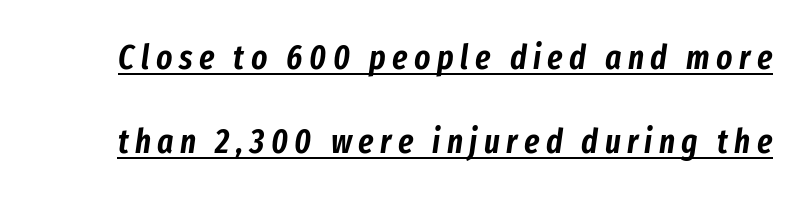
Q: Is the text italic (slanted)? A: Yes, it leans right by about 8 degrees.
Q: Is the text underlined? A: Yes.
Q: Is the spacing between lines tight, normal or loose? A: Loose.
Q: Width (condensed, normal, or wide)? A: Condensed.
Q: Stroke contrast? A: Low.
Q: x-height? A: Medium.
Q: Monospaced? A: No.
